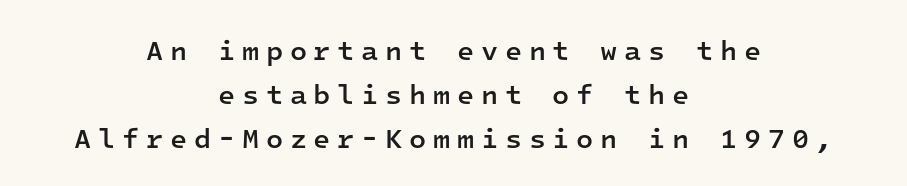
{"serif": "no", "italic": "no", "bold": "semi", "weight": "semibold", "width": "normal", "stroke_contrast": "low", "x_height": "medium", "monospaced": "yes", "underline": "no", "align": "center", "line_spacing": "normal", "line_spacing_ratio": 1.57, "letter_spacing": "wide", "letter_spacing_em": 0.24, "glyph_px": 28}
